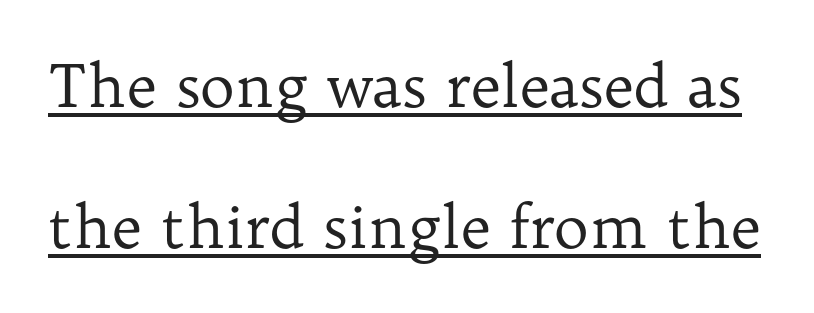
Q: Is the text bold? A: No.
Q: Is the text italic (slanted)? A: No, it is upright.
Q: Is the typeface a serif or a sans-serif typeface? A: Serif.
Q: Is the text underlined? A: Yes.
Q: Is the spacing between letters normal or unusually wide? A: Normal.
Q: Is the spacing between lines tight, normal or loose? A: Loose.
Q: Width (condensed, normal, or wide)? A: Normal.
Q: Stroke contrast? A: Low.
Q: x-height? A: Medium.
Q: Monospaced? A: No.
